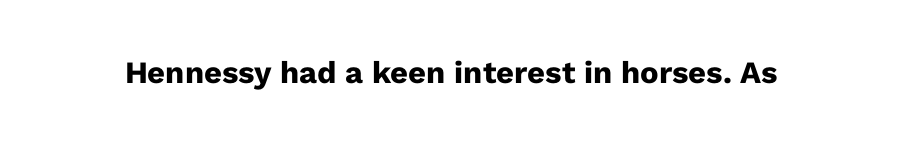
Q: Is the text bold? A: Yes.
Q: Is the text italic (slanted)? A: No, it is upright.
Q: Is the typeface a serif or a sans-serif typeface? A: Sans-serif.
Q: Is the text underlined? A: No.
Q: Is the spacing between letters normal or unusually wide? A: Normal.
Q: Width (condensed, normal, or wide)? A: Normal.
Q: Stroke contrast? A: Low.
Q: x-height? A: Medium.
Q: Monospaced? A: No.
